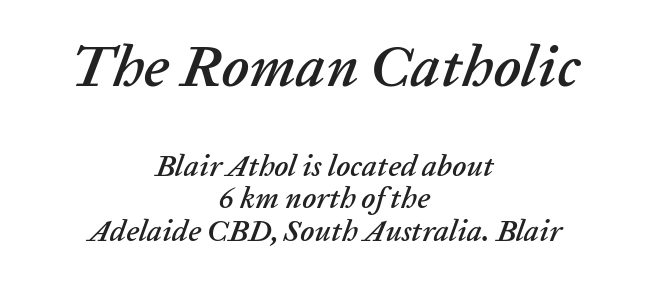
The image shows 59 px text type, italic (leaning right); set centered, tight line spacing (1.09x), normal letter spacing, not underlined; the first (top) block is 1.97x larger; low stroke contrast and a medium x-height.
